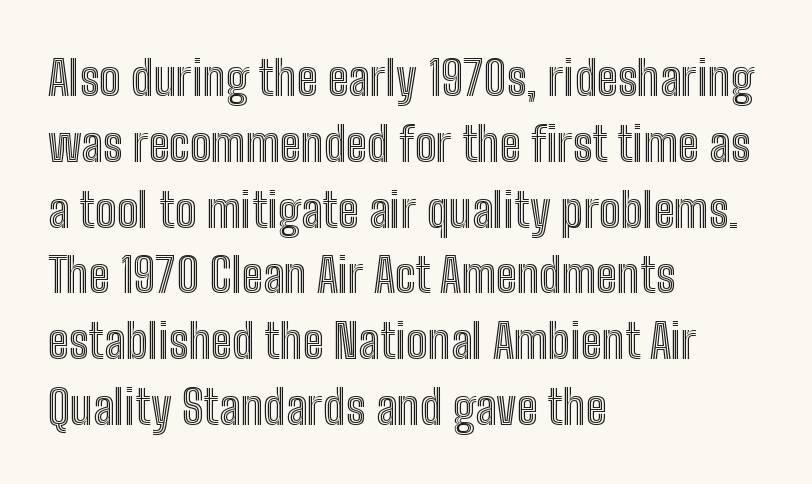
The image shows 48 px condensed type, upright; set left-aligned, normal line spacing (1.37x), normal letter spacing, not underlined; a medium x-height.
